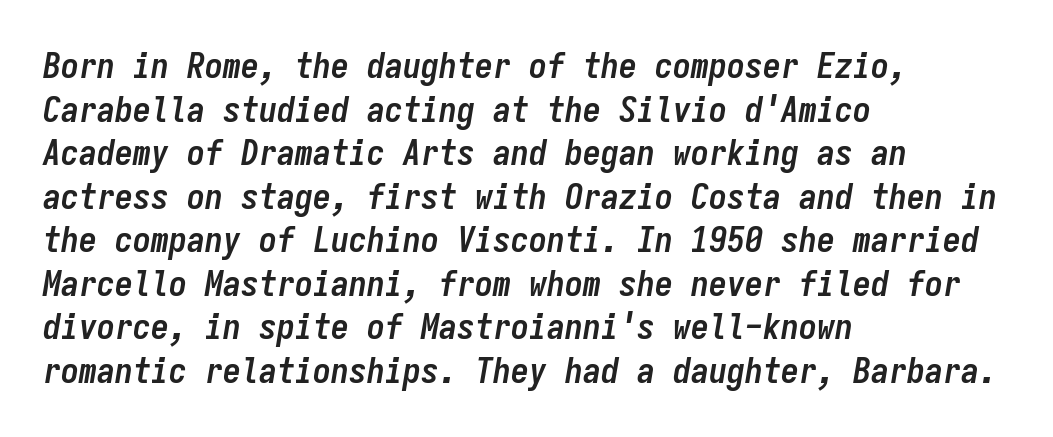
{"italic": "yes", "lean": "right", "slant_degrees": 9, "bold": "yes", "weight": "semibold", "width": "condensed", "stroke_contrast": "low", "x_height": "medium", "monospaced": "yes", "underline": "no", "align": "left", "line_spacing_ratio": 1.21, "letter_spacing": "normal", "letter_spacing_em": 0.0, "glyph_px": 36}
